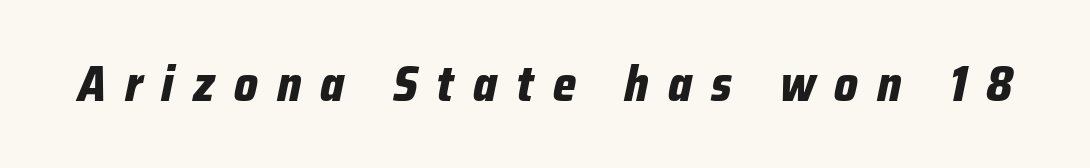
Q: Is the text bold? A: Yes.
Q: Is the text italic (slanted)? A: Yes, it leans right by about 12 degrees.
Q: Is the text underlined? A: No.
Q: Is the spacing between letters normal or unusually wide? A: Unusually wide.
Q: Width (condensed, normal, or wide)? A: Condensed.
Q: Stroke contrast? A: Low.
Q: x-height? A: Medium.
Q: Monospaced? A: No.
